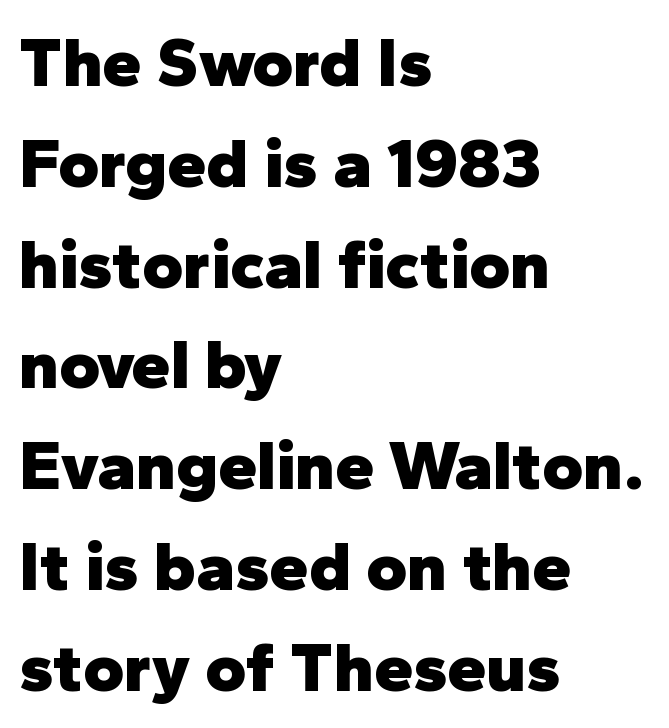
The image shows 70 px heavy sans-serif type, upright; set left-aligned, normal line spacing (1.44x), normal letter spacing, not underlined; low stroke contrast and a medium x-height.
